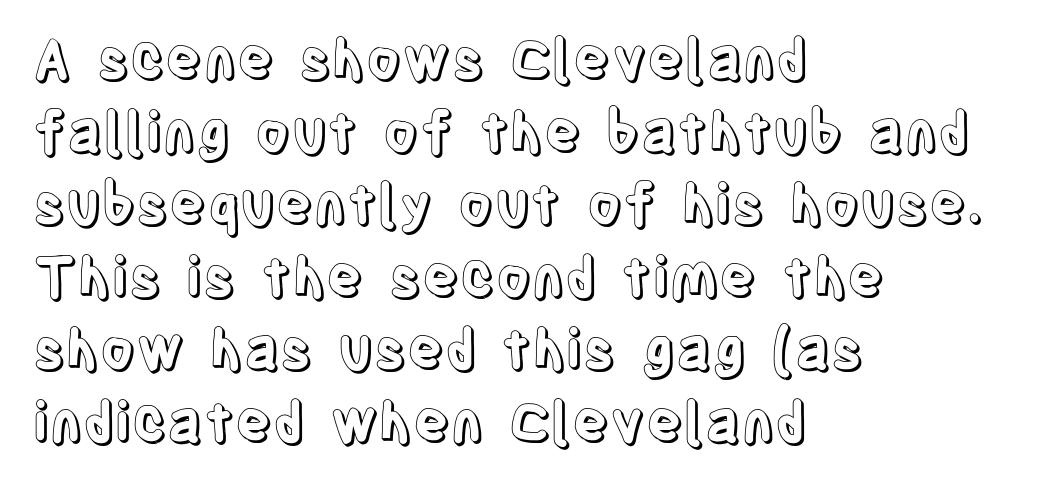
The passage is arranged the way most books set body copy — flush left. Clear beneath every line of the passage. Short note: letters normally spaced. When letters stand straight like this, we call the style roman or upright.
